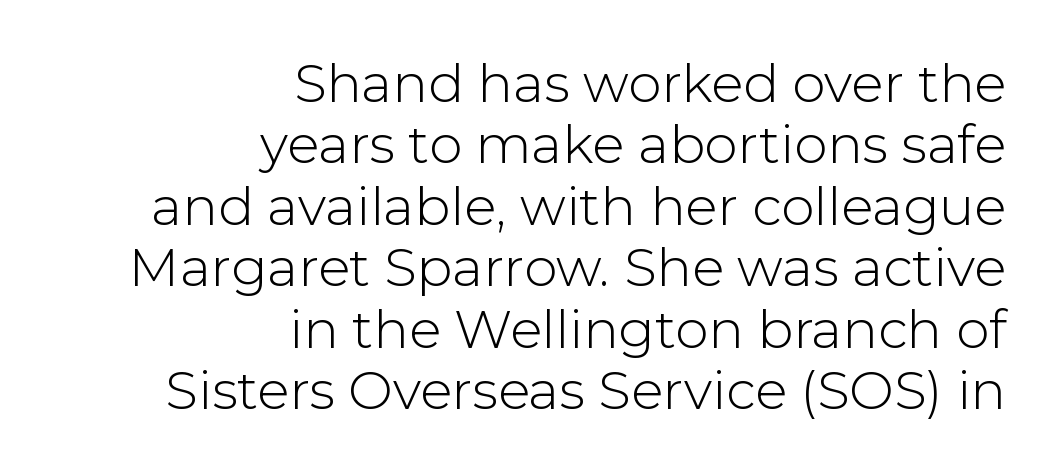
Q: Is the text bold? A: No.
Q: Is the text italic (slanted)? A: No, it is upright.
Q: Is the typeface a serif or a sans-serif typeface? A: Sans-serif.
Q: Is the text underlined? A: No.
Q: How is the paragraph aligned? A: Right-aligned.
Q: Is the spacing between letters normal or unusually wide? A: Normal.
Q: Width (condensed, normal, or wide)? A: Normal.
Q: Stroke contrast? A: Low.
Q: x-height? A: Medium.
Q: Monospaced? A: No.
